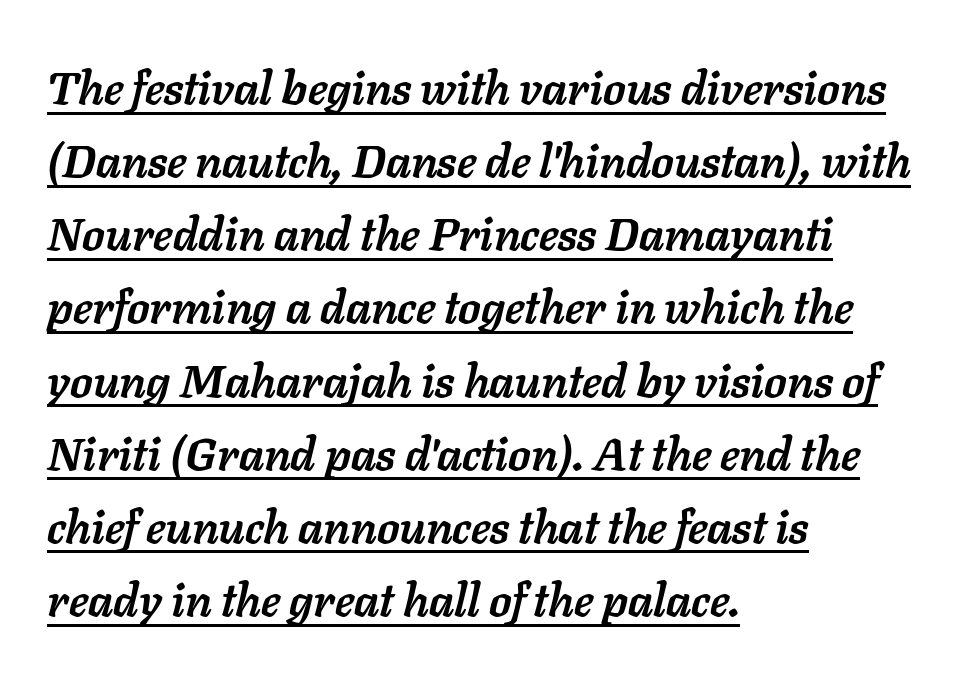
The image shows 46 px semibold type, italic (leaning right); set left-aligned, normal line spacing (1.59x), normal letter spacing, underlined; low stroke contrast and a medium x-height.
